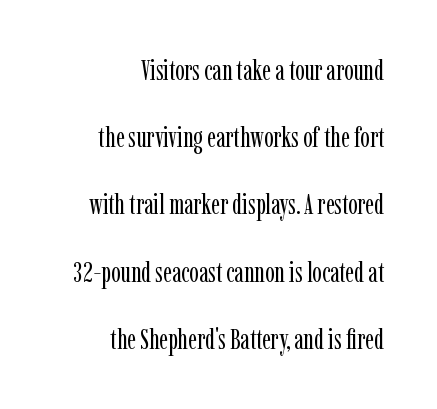
The image shows 28 px regular-weight, condensed serif type, upright; set right-aligned, loose line spacing (2.4x), normal letter spacing, not underlined; low stroke contrast and a medium x-height.
